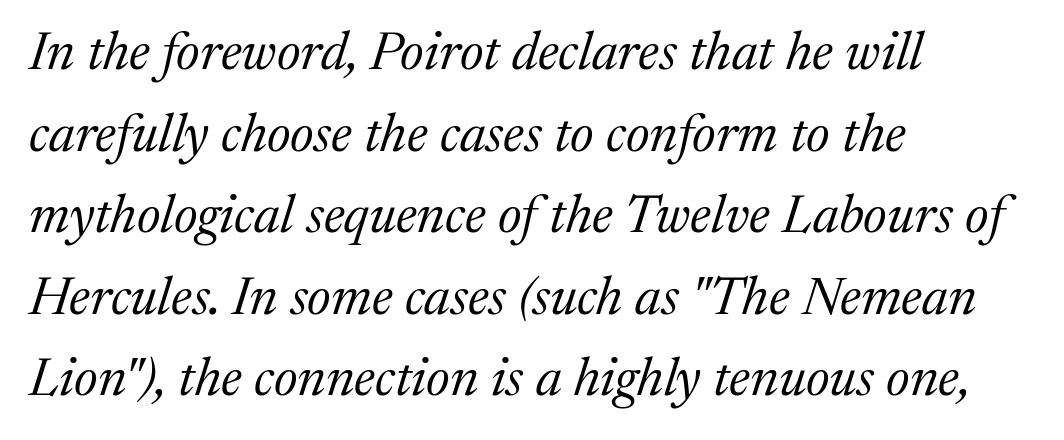
Q: Is the text bold? A: No.
Q: Is the text italic (slanted)? A: Yes, it leans right by about 17 degrees.
Q: Is the typeface a serif or a sans-serif typeface? A: Serif.
Q: Is the text underlined? A: No.
Q: How is the paragraph aligned? A: Left-aligned.
Q: Is the spacing between letters normal or unusually wide? A: Normal.
Q: Is the spacing between lines tight, normal or loose? A: Normal.
Q: Width (condensed, normal, or wide)? A: Normal.
Q: Stroke contrast? A: Medium.
Q: x-height? A: Medium.
Q: Monospaced? A: No.
